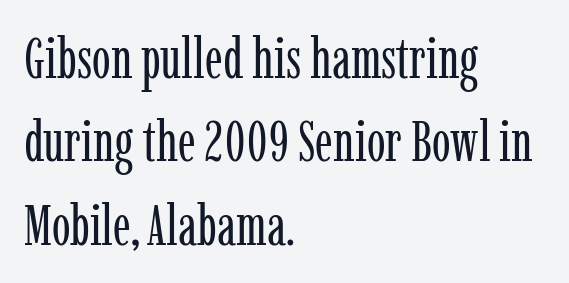
Regarding serifs, this sample has them. Stroke thickness stays within the range of a standard reading face or lighter. Normally led — the rows are evenly, conventionally spaced. Plain, unruled lines of type. The setting favours the left margin, as ordinary paragraphs usually do.
